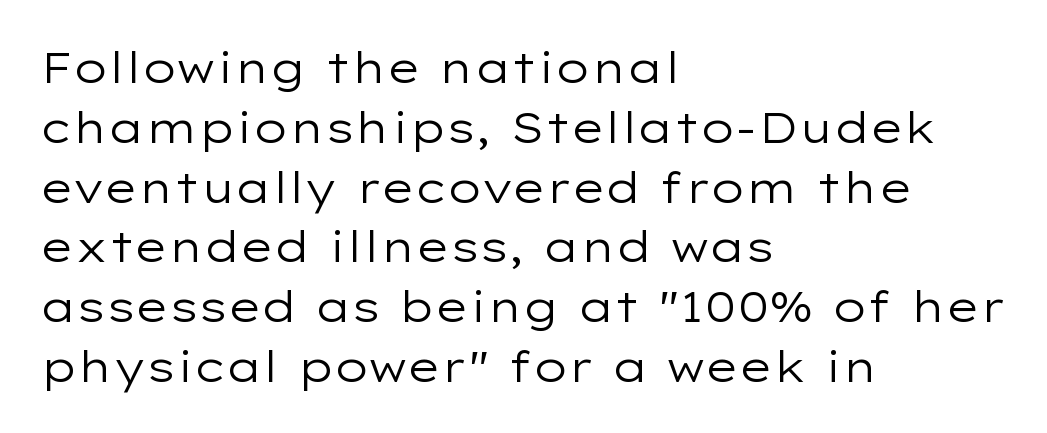
Q: Is the text bold? A: No.
Q: Is the text italic (slanted)? A: No, it is upright.
Q: Is the typeface a serif or a sans-serif typeface? A: Sans-serif.
Q: Is the text underlined? A: No.
Q: How is the paragraph aligned? A: Left-aligned.
Q: Is the spacing between letters normal or unusually wide? A: Normal.
Q: Is the spacing between lines tight, normal or loose? A: Normal.
Q: Width (condensed, normal, or wide)? A: Wide.
Q: Stroke contrast? A: Low.
Q: x-height? A: Medium.
Q: Monospaced? A: No.
